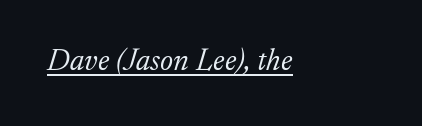
Q: Is the text bold? A: No.
Q: Is the text italic (slanted)? A: Yes, it leans right by about 17 degrees.
Q: Is the typeface a serif or a sans-serif typeface? A: Serif.
Q: Is the text underlined? A: Yes.
Q: How is the paragraph aligned? A: Left-aligned.
Q: Is the spacing between letters normal or unusually wide? A: Normal.
Q: Width (condensed, normal, or wide)? A: Normal.
Q: Stroke contrast? A: Low.
Q: x-height? A: Small.
Q: Monospaced? A: No.
